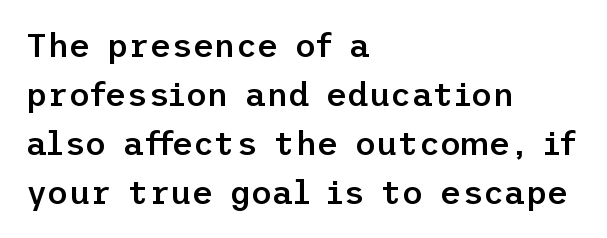
The image shows 33 px semibold sans-serif type, upright; set left-aligned, normal line spacing (1.48x), normal letter spacing, not underlined; low stroke contrast and a medium x-height.
